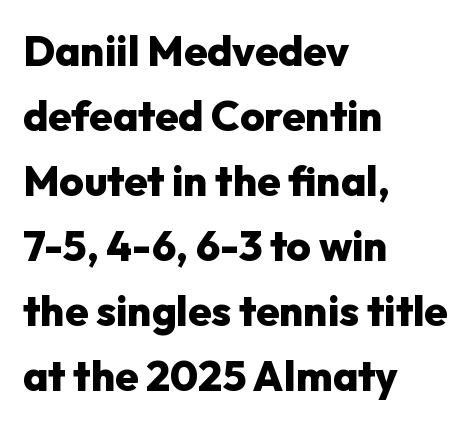
Q: Is the text bold? A: Yes.
Q: Is the text italic (slanted)? A: No, it is upright.
Q: Is the typeface a serif or a sans-serif typeface? A: Sans-serif.
Q: Is the text underlined? A: No.
Q: How is the paragraph aligned? A: Left-aligned.
Q: Is the spacing between letters normal or unusually wide? A: Normal.
Q: Is the spacing between lines tight, normal or loose? A: Normal.
Q: Width (condensed, normal, or wide)? A: Normal.
Q: Stroke contrast? A: Low.
Q: x-height? A: Medium.
Q: Monospaced? A: No.
